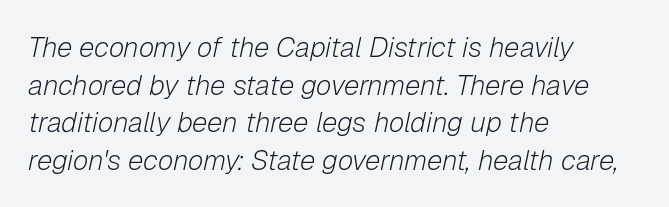
These lines are set flush left with a ragged right edge. Honestly, there is no underline to notice here at all. You could not count columns in this text — the font is proportionally spaced. Caption: standard tracking, unaltered. Weight: in the light-to-regular range.
